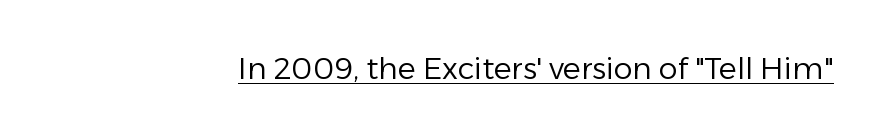
Posture: upright roman. In terms of letterspacing, this is plain default setting. No feet cap the strokes, marking this as sans-serif type. A baseline rule has been typeset under these characters.
